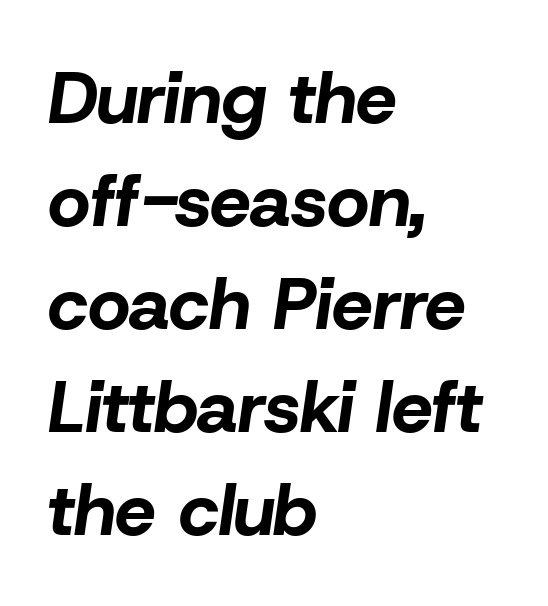
The image shows 73 px bold type, italic (leaning right); set left-aligned, normal line spacing (1.41x), normal letter spacing, not underlined; low stroke contrast and a medium x-height.
